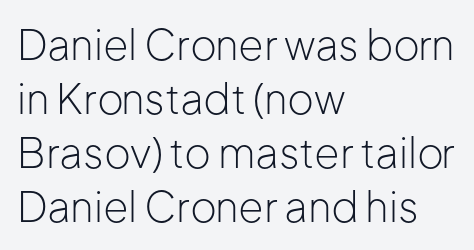
The image shows 41 px light sans-serif type, upright; set left-aligned, normal line spacing (1.32x), normal letter spacing, not underlined; low stroke contrast and a medium x-height.
